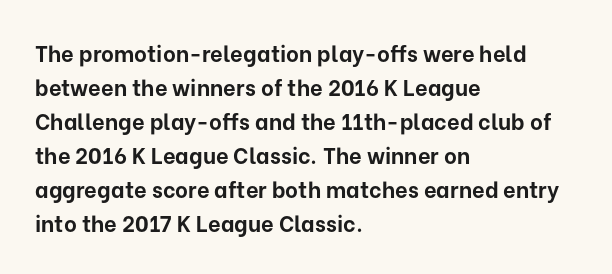
{"italic": "no", "bold": "yes", "underline": "no", "align": "left", "line_spacing": "normal", "line_spacing_ratio": 1.55, "letter_spacing": "normal", "letter_spacing_em": 0.0, "glyph_px": 22}
